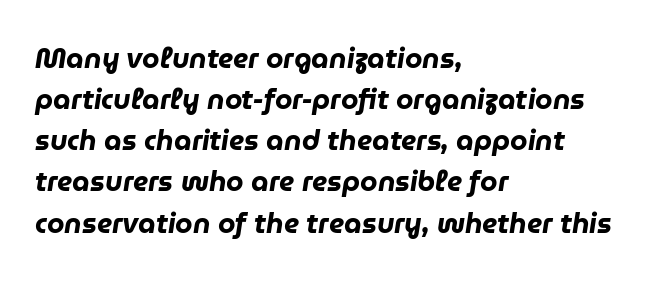
Q: Is the text bold? A: Yes.
Q: Is the text italic (slanted)? A: Yes, it leans right by about 9 degrees.
Q: Is the text underlined? A: No.
Q: How is the paragraph aligned? A: Left-aligned.
Q: Is the spacing between letters normal or unusually wide? A: Normal.
Q: Is the spacing between lines tight, normal or loose? A: Normal.
Q: Width (condensed, normal, or wide)? A: Normal.
Q: Stroke contrast? A: Low.
Q: x-height? A: Medium.
Q: Monospaced? A: No.
